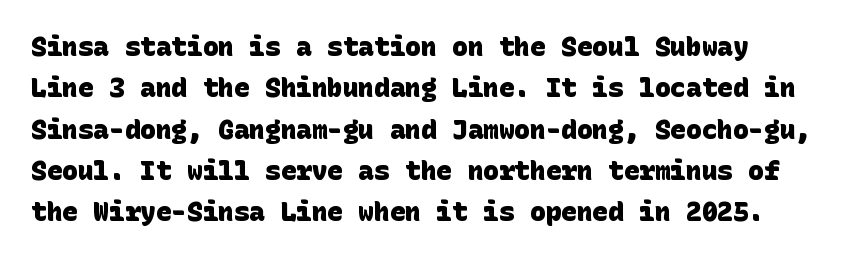
Q: Is the text bold? A: Yes.
Q: Is the text underlined? A: No.
Q: Is the spacing between letters normal or unusually wide? A: Normal.
Q: Is the spacing between lines tight, normal or loose? A: Normal.
